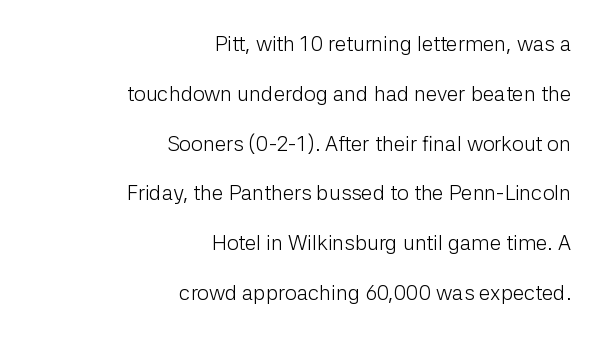
{"italic": "no", "bold": "no", "underline": "no", "align": "right", "line_spacing": "loose", "line_spacing_ratio": 2.37, "letter_spacing": "normal", "letter_spacing_em": 0.0, "glyph_px": 21}
